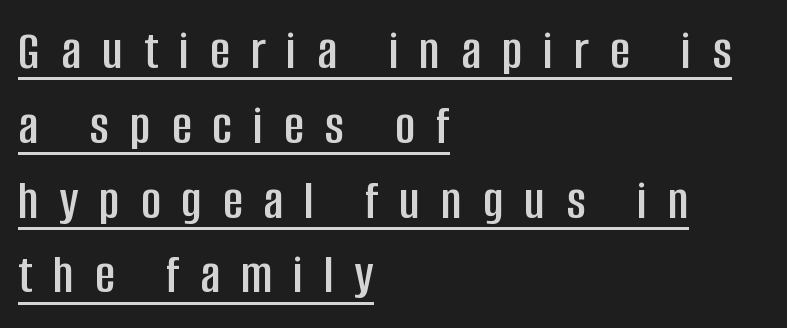
The image shows 55 px condensed sans-serif type, upright; set left-aligned, normal line spacing (1.36x), unusually wide letter spacing (+0.38 em), underlined; low stroke contrast and a large x-height.
